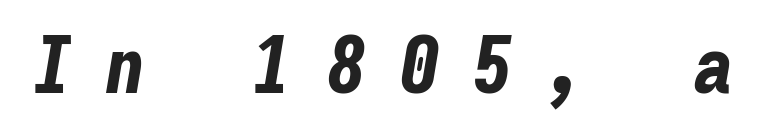
Plain, unruled lines of type. Each word looks stretched out because of the extra space between its letters. Monospaced: the letters line up in strict vertical columns. Summary of weight: heavy, a full bold. Yep, that's italic — everything's leaning.
